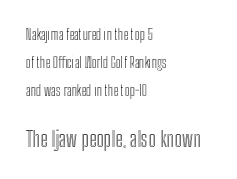
Q: Is the text italic (slanted)? A: No, it is upright.
Q: Is the text underlined? A: No.
Q: How is the paragraph aligned? A: Left-aligned.
Q: Is the spacing between letters normal or unusually wide? A: Normal.
Q: Is the spacing between lines tight, normal or loose? A: Loose.
Q: Which block of text is set in a larger size, the first (top) or the second (bottom)? A: The second (bottom) one.
